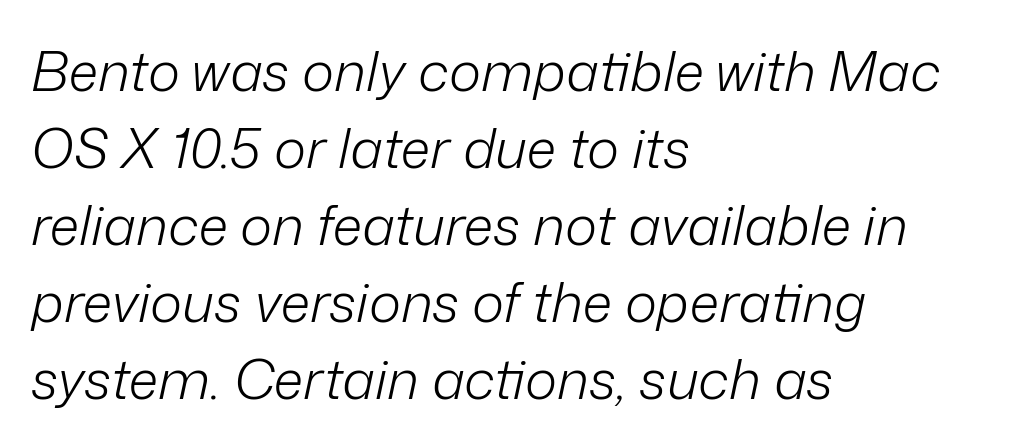
The image shows 55 px light type, italic (leaning right); set left-aligned, normal line spacing (1.4x), normal letter spacing, not underlined; low stroke contrast and a medium x-height.
